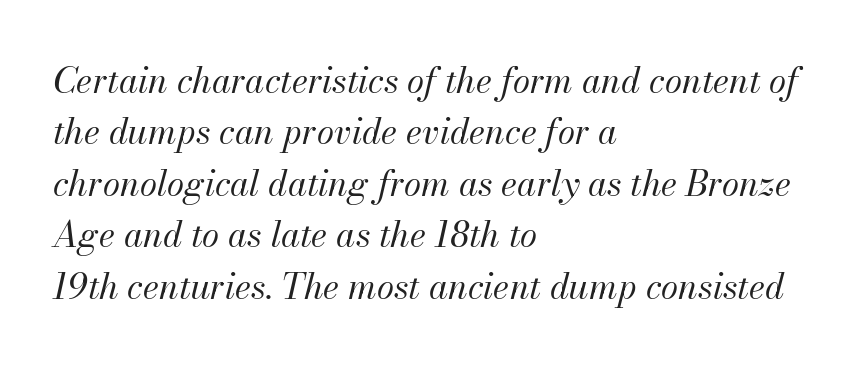
Q: Is the text bold? A: No.
Q: Is the text italic (slanted)? A: Yes, it leans right by about 13 degrees.
Q: Is the text underlined? A: No.
Q: How is the paragraph aligned? A: Left-aligned.
Q: Is the spacing between letters normal or unusually wide? A: Normal.
Q: Is the spacing between lines tight, normal or loose? A: Normal.
Q: Width (condensed, normal, or wide)? A: Normal.
Q: Stroke contrast? A: Medium.
Q: x-height? A: Small.
Q: Monospaced? A: No.
